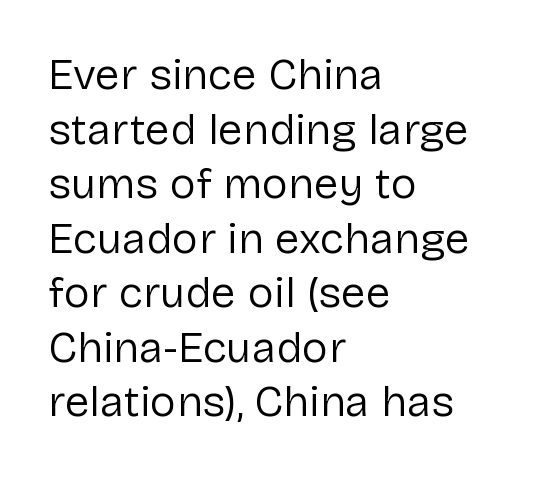
The image shows 44 px regular-weight sans-serif type, upright; set left-aligned, line spacing 1.24x, normal letter spacing, not underlined; low stroke contrast and a medium x-height.
